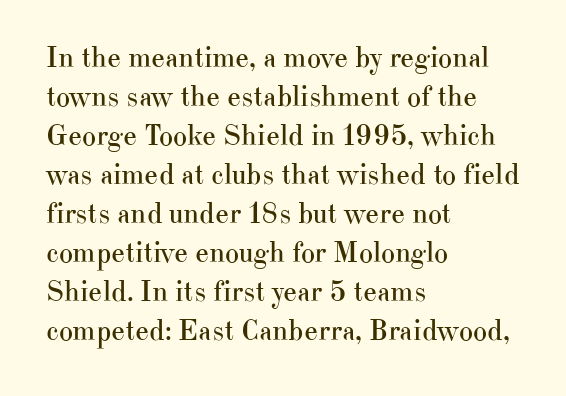
Honestly, the letter spacing is just normal — you wouldn't notice it. Looks like regular typesetting: each glyph gets only the width it needs. These lines sit exactly where default settings would place them. Quick note: underline off. All the whitespace from short lines collects on the right. This reads as an unemphasized weight, regular at the heaviest.
